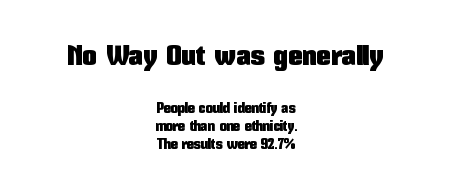
{"serif": "no", "italic": "no", "width": "condensed", "stroke_contrast": "low", "x_height": "medium", "monospaced": "no", "underline": "no", "align": "center", "line_spacing": "normal", "line_spacing_ratio": 1.27, "letter_spacing": "normal", "letter_spacing_em": 0.0, "larger_block": "first", "size_ratio": 2.07, "glyph_px": 29}
